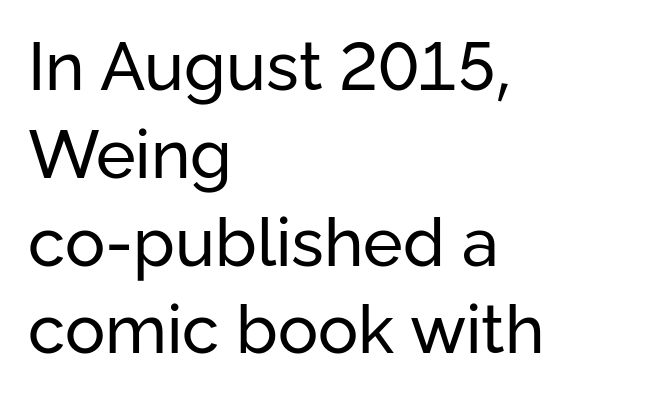
Bold? No — there's no thickening of the strokes. A student would call this left alignment; a typographer would say flush left, rag right. Look at the bottom of the vertical strokes: they stop flat, with no serifs. If you measured baseline to baseline, you'd find a middling distance. Students, note that the glyphs here touch the page at normal intervals. This is the regular roman posture of the typeface.
